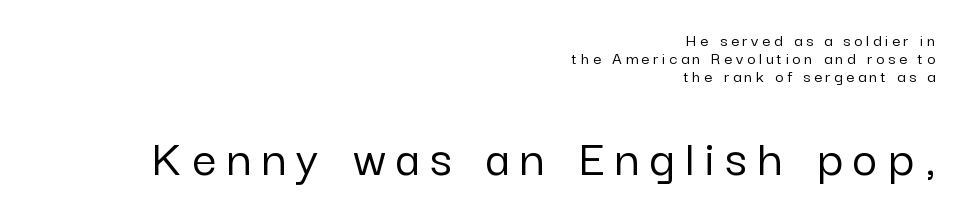
Q: Is the text italic (slanted)? A: No, it is upright.
Q: Is the typeface a serif or a sans-serif typeface? A: Sans-serif.
Q: Is the text underlined? A: No.
Q: How is the paragraph aligned? A: Right-aligned.
Q: Is the spacing between letters normal or unusually wide? A: Unusually wide.
Q: Is the spacing between lines tight, normal or loose? A: Tight.
Q: Which block of text is set in a larger size, the first (top) or the second (bottom)? A: The second (bottom) one.
Q: Width (condensed, normal, or wide)? A: Normal.
Q: Stroke contrast? A: Low.
Q: x-height? A: Medium.
Q: Monospaced? A: No.
